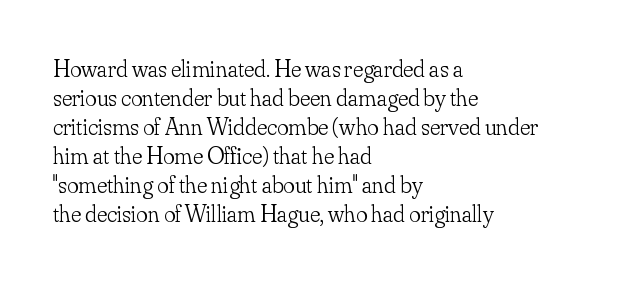
Q: Is the text bold? A: No.
Q: Is the text italic (slanted)? A: No, it is upright.
Q: Is the text underlined? A: No.
Q: How is the paragraph aligned? A: Left-aligned.
Q: Is the spacing between letters normal or unusually wide? A: Normal.
